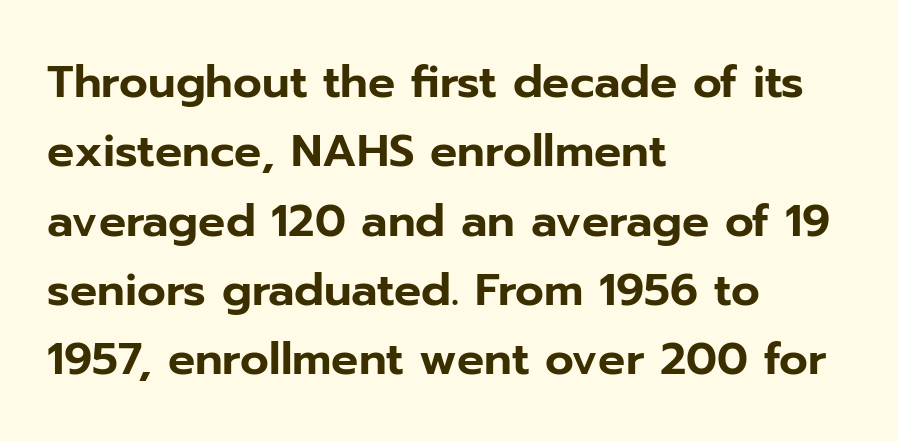
Q: Is the text italic (slanted)? A: No, it is upright.
Q: Is the typeface a serif or a sans-serif typeface? A: Sans-serif.
Q: Is the text underlined? A: No.
Q: How is the paragraph aligned? A: Left-aligned.
Q: Is the spacing between letters normal or unusually wide? A: Normal.
Q: Is the spacing between lines tight, normal or loose? A: Normal.
Q: Width (condensed, normal, or wide)? A: Normal.
Q: Stroke contrast? A: Low.
Q: x-height? A: Medium.
Q: Monospaced? A: No.
